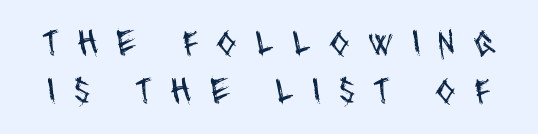
Is there much room between lines? A standard amount, neither cramped nor airy. No extra ink here — the face is not bold. Each letter's strokes conclude bluntly, with no projecting serifs. A typesetter would call this heavily tracked-out type. The zone under the glyphs is completely vacant.
